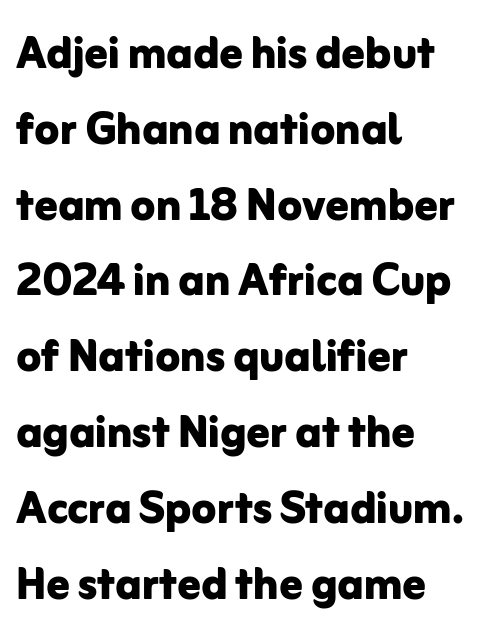
The image shows 57 px bold sans-serif type, upright; set left-aligned, normal line spacing (1.33x), normal letter spacing, not underlined; low stroke contrast and a medium x-height.
